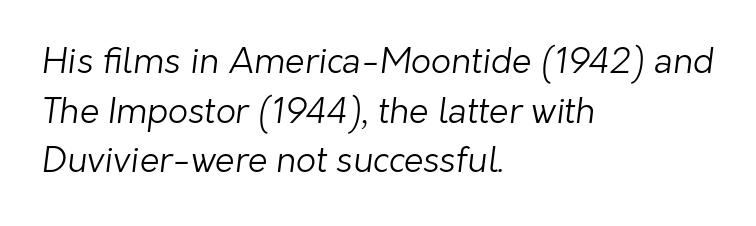
Is this a heavy cut? Hardly; it is regular or lighter. A typesetter would call this proportional, since set widths differ per character. The face used here is rendered with its standard letterfit. These lines are set flush left with a ragged right edge. A normal amount of white space separates one row of letters from the next.
